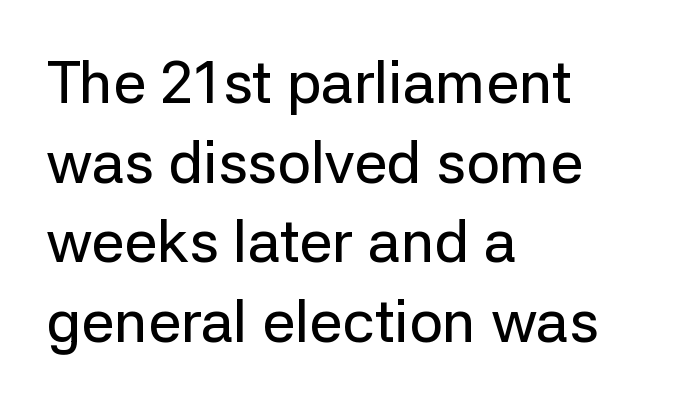
{"serif": "no", "italic": "no", "width": "normal", "stroke_contrast": "low", "x_height": "medium", "monospaced": "no", "underline": "no", "align": "left", "line_spacing": "normal", "line_spacing_ratio": 1.35, "letter_spacing": "normal", "letter_spacing_em": 0.0, "glyph_px": 59}
